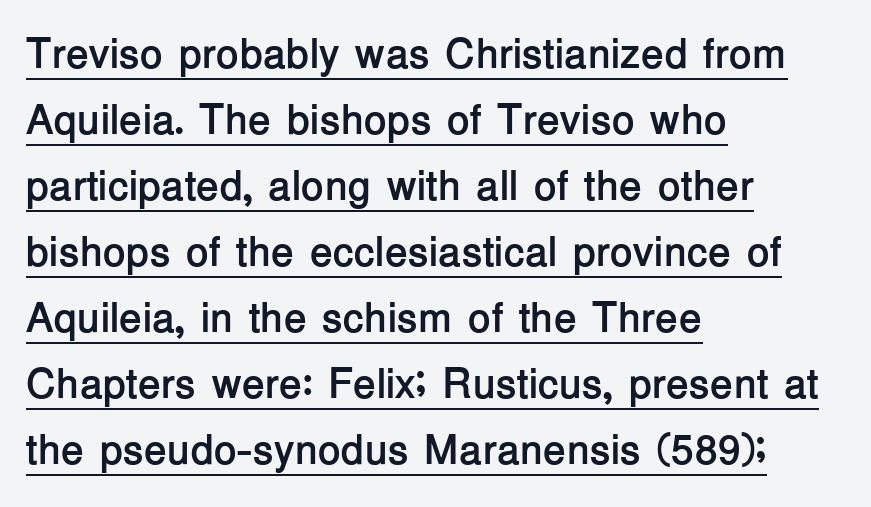
The image shows 42 px semibold sans-serif type, upright; set left-aligned, normal line spacing (1.57x), normal letter spacing, underlined; low stroke contrast and a medium x-height.
